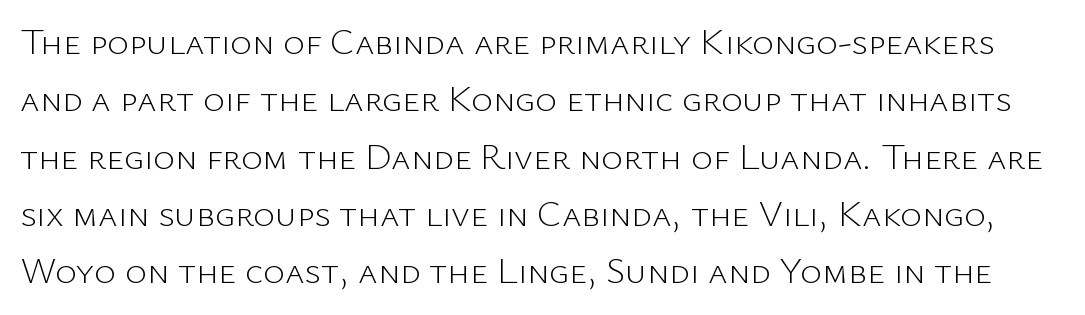
Q: Is the text bold? A: No.
Q: Is the text italic (slanted)? A: No, it is upright.
Q: Is the typeface a serif or a sans-serif typeface? A: Sans-serif.
Q: Is the text underlined? A: No.
Q: Is the spacing between letters normal or unusually wide? A: Normal.
Q: Is the spacing between lines tight, normal or loose? A: Normal.
Q: Width (condensed, normal, or wide)? A: Normal.
Q: Stroke contrast? A: Low.
Q: x-height? A: Medium.
Q: Monospaced? A: No.
